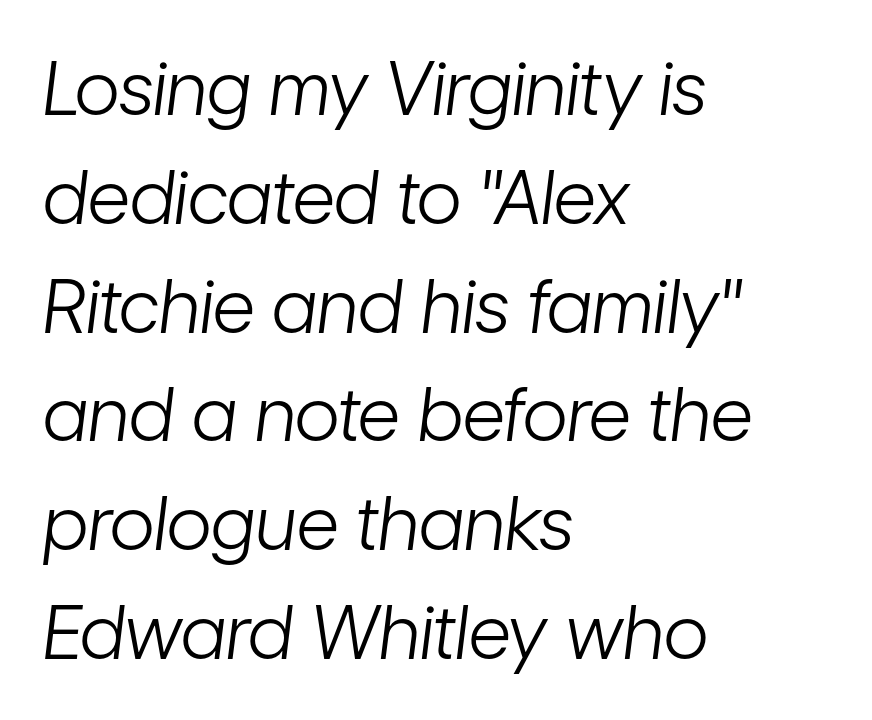
{"italic": "yes", "lean": "right", "slant_degrees": 7, "bold": "no", "weight": "light", "width": "condensed", "stroke_contrast": "low", "x_height": "medium", "monospaced": "no", "underline": "no", "align": "left", "line_spacing": "normal", "line_spacing_ratio": 1.47, "letter_spacing": "normal", "letter_spacing_em": 0.0, "glyph_px": 74}
